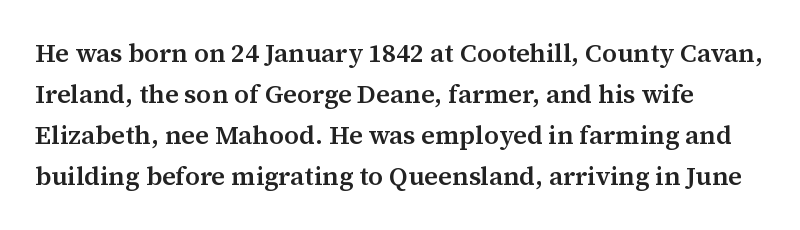
Compared with an ordinary text face, these strokes are moderately heavier — a semibold. Default kerning and tracking; the words read as compact shapes. Line spacing here is normal. The lettering holds an erect, upright posture throughout.
